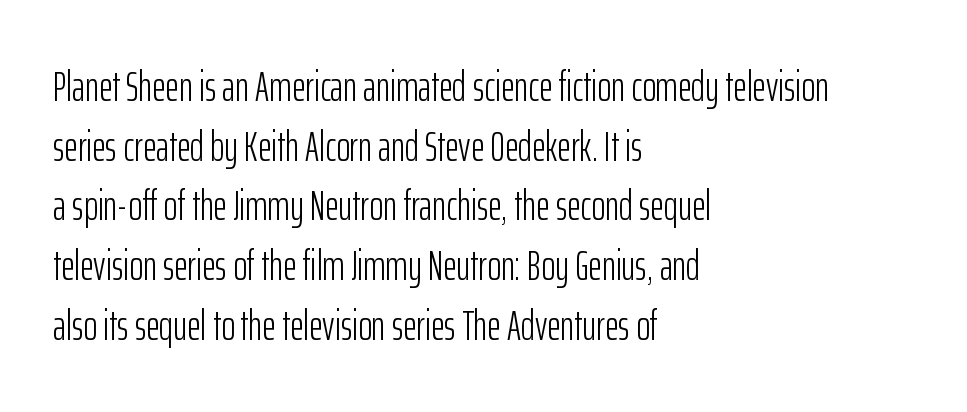
{"serif": "no", "italic": "no", "bold": "no", "weight": "light", "width": "condensed", "stroke_contrast": "low", "x_height": "medium", "monospaced": "no", "underline": "no", "align": "left", "line_spacing": "normal", "line_spacing_ratio": 1.42, "letter_spacing": "normal", "letter_spacing_em": 0.0, "glyph_px": 42}
